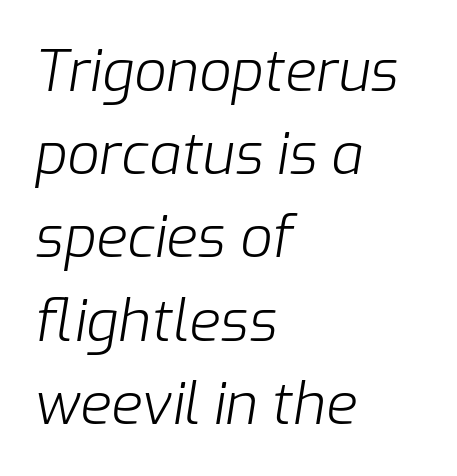
{"italic": "yes", "lean": "right", "slant_degrees": 9, "bold": "no", "weight": "light", "width": "normal", "stroke_contrast": "low", "x_height": "medium", "monospaced": "no", "underline": "no", "align": "left", "line_spacing": "normal", "line_spacing_ratio": 1.46, "letter_spacing": "normal", "letter_spacing_em": 0.0, "glyph_px": 57}
